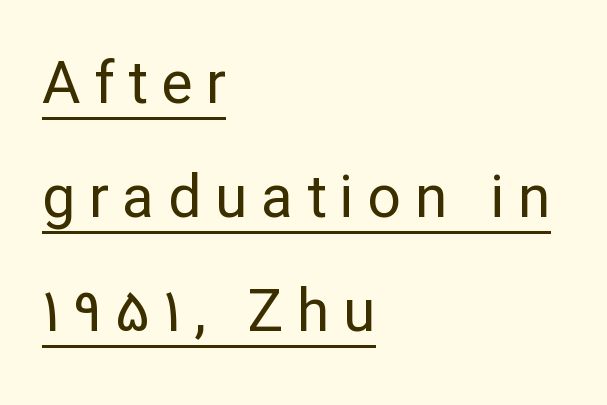
Q: Is the text bold? A: No.
Q: Is the text italic (slanted)? A: No, it is upright.
Q: Is the typeface a serif or a sans-serif typeface? A: Sans-serif.
Q: Is the text underlined? A: Yes.
Q: How is the paragraph aligned? A: Left-aligned.
Q: Is the spacing between letters normal or unusually wide? A: Unusually wide.
Q: Is the spacing between lines tight, normal or loose? A: Loose.
Q: Width (condensed, normal, or wide)? A: Normal.
Q: Stroke contrast? A: Low.
Q: x-height? A: Medium.
Q: Monospaced? A: No.
